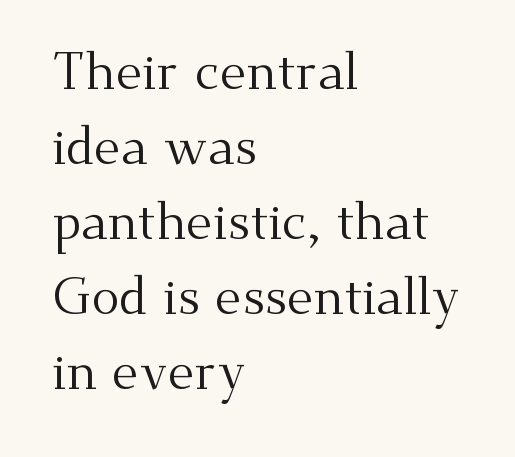
In CSS terms this would be text-align: left. No letter is thick-stroked: the sample isn't bold. Small tapered or slab feet sit at the stroke ends, so this counts as serif. Quick note: underline off. These lines were composed using upright roman letters. The horizontal fit of the characters is conventional and even.
